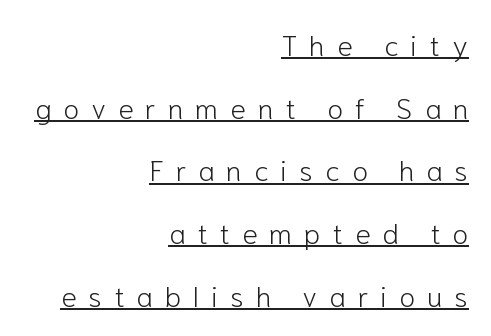
{"serif": "no", "italic": "no", "bold": "no", "weight": "light", "width": "normal", "stroke_contrast": "low", "x_height": "medium", "monospaced": "no", "underline": "yes", "align": "right", "line_spacing": "loose", "line_spacing_ratio": 2.16, "letter_spacing": "wide", "letter_spacing_em": 0.41, "glyph_px": 29}
